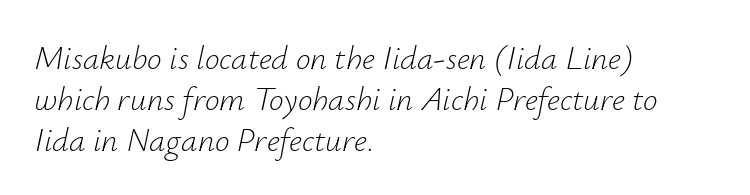
Q: Is the text bold? A: No.
Q: Is the text italic (slanted)? A: Yes, it leans right by about 12 degrees.
Q: Is the text underlined? A: No.
Q: How is the paragraph aligned? A: Left-aligned.
Q: Is the spacing between letters normal or unusually wide? A: Normal.
Q: Width (condensed, normal, or wide)? A: Normal.
Q: Stroke contrast? A: Low.
Q: x-height? A: Small.
Q: Monospaced? A: No.
